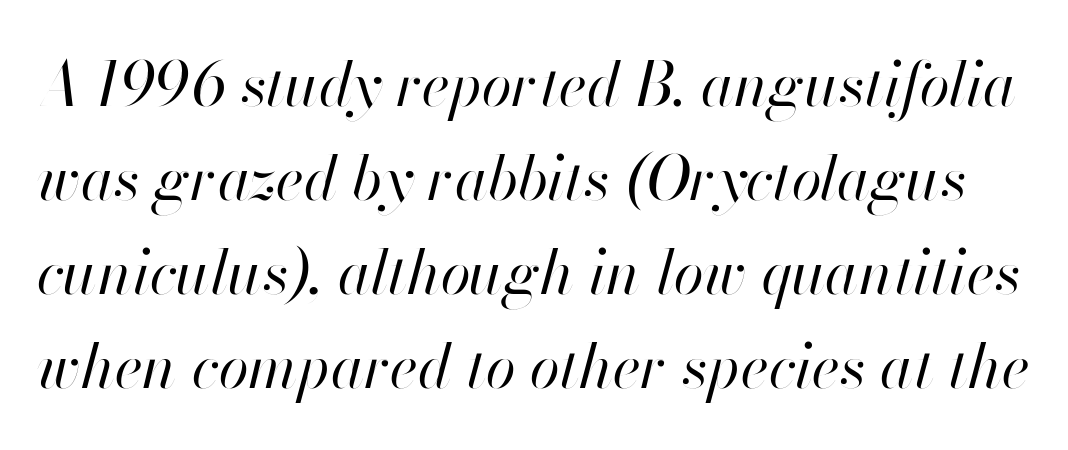
{"italic": "yes", "lean": "right", "slant_degrees": 13, "bold": "no", "weight": "regular", "width": "normal", "stroke_contrast": "high", "x_height": "small", "monospaced": "no", "underline": "no", "line_spacing": "normal", "line_spacing_ratio": 1.54, "letter_spacing": "normal", "letter_spacing_em": 0.0, "glyph_px": 61}
